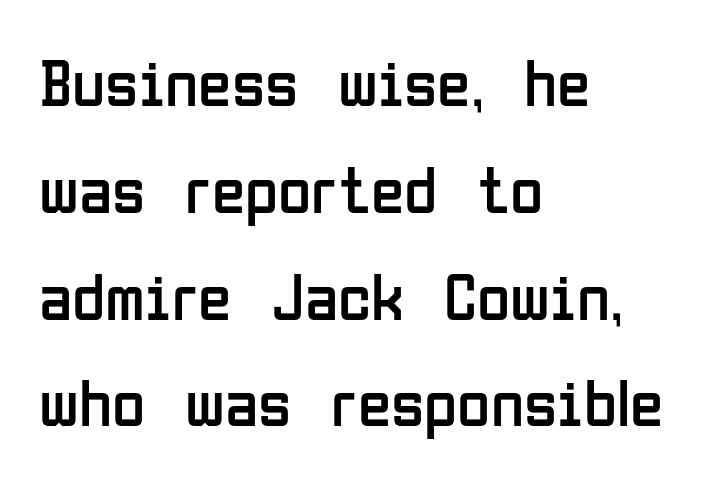
Q: Is the text bold? A: No.
Q: Is the text italic (slanted)? A: No, it is upright.
Q: Is the typeface a serif or a sans-serif typeface? A: Sans-serif.
Q: Is the text underlined? A: No.
Q: How is the paragraph aligned? A: Left-aligned.
Q: Is the spacing between letters normal or unusually wide? A: Normal.
Q: Is the spacing between lines tight, normal or loose? A: Normal.
Q: Width (condensed, normal, or wide)? A: Condensed.
Q: Stroke contrast? A: Low.
Q: x-height? A: Medium.
Q: Monospaced? A: No.
